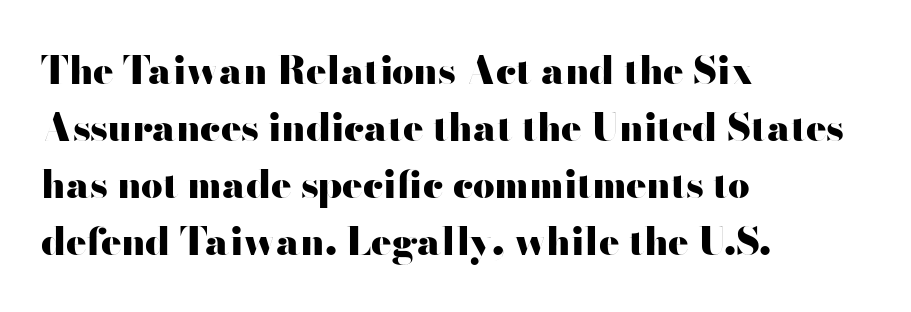
{"serif": "no", "italic": "no", "bold": "yes", "weight": "heavy", "width": "wide", "stroke_contrast": "high", "x_height": "small", "monospaced": "no", "underline": "no", "align": "left", "line_spacing": "normal", "line_spacing_ratio": 1.5, "letter_spacing": "normal", "letter_spacing_em": 0.0, "glyph_px": 38}
